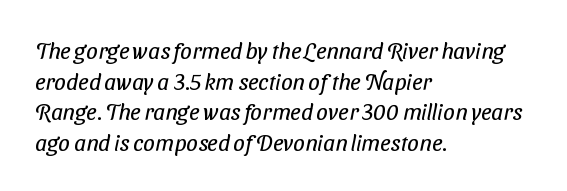
The image shows 23 px text type; set left-aligned, normal line spacing (1.33x), normal letter spacing, not underlined.
